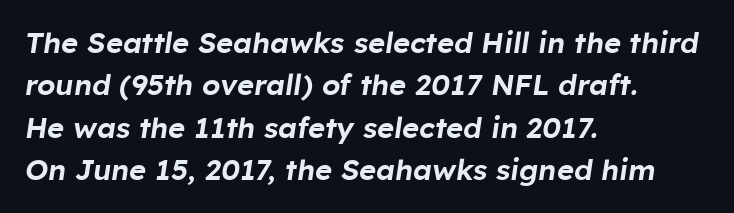
The image shows 29 px text type, italic (leaning right); set left-aligned, normal line spacing (1.46x), normal letter spacing, not underlined; low stroke contrast and a medium x-height.
